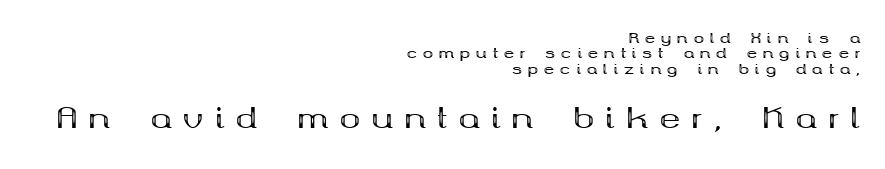
Q: Is the text bold? A: Yes.
Q: Is the text italic (slanted)? A: No, it is upright.
Q: Is the typeface a serif or a sans-serif typeface? A: Serif.
Q: Is the text underlined? A: No.
Q: How is the paragraph aligned? A: Right-aligned.
Q: Is the spacing between letters normal or unusually wide? A: Unusually wide.
Q: Is the spacing between lines tight, normal or loose? A: Tight.
Q: Which block of text is set in a larger size, the first (top) or the second (bottom)? A: The second (bottom) one.
Q: Width (condensed, normal, or wide)? A: Wide.
Q: Stroke contrast? A: Medium.
Q: x-height? A: Medium.
Q: Monospaced? A: No.
